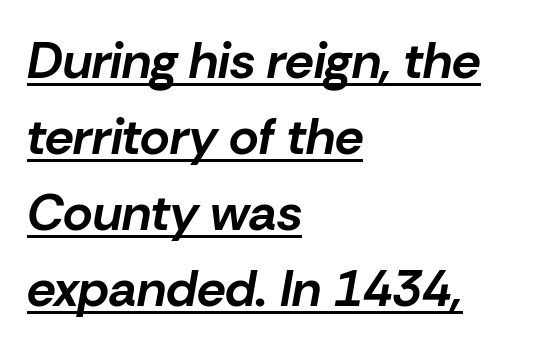
{"italic": "yes", "lean": "right", "slant_degrees": 10, "bold": "yes", "weight": "bold", "width": "normal", "stroke_contrast": "low", "x_height": "medium", "monospaced": "no", "underline": "yes", "align": "left", "line_spacing": "normal", "line_spacing_ratio": 1.49, "letter_spacing": "normal", "letter_spacing_em": 0.0, "glyph_px": 51}
